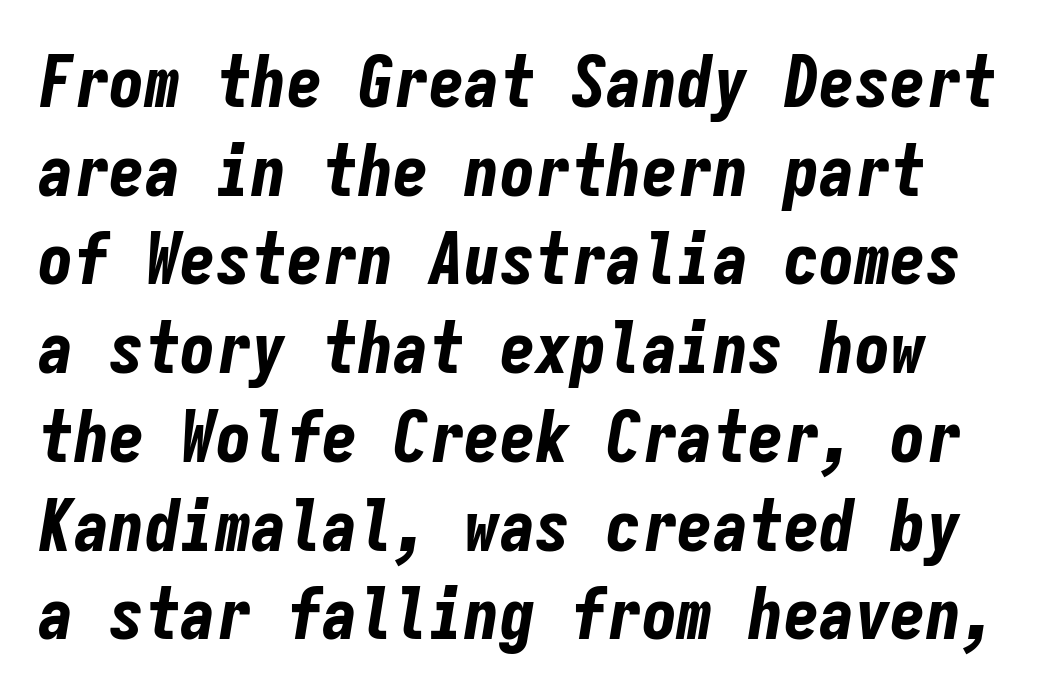
The image shows 71 px bold, condensed type, italic (leaning right), monospaced; set normal line spacing (1.25x), normal letter spacing, not underlined; low stroke contrast and a medium x-height.
